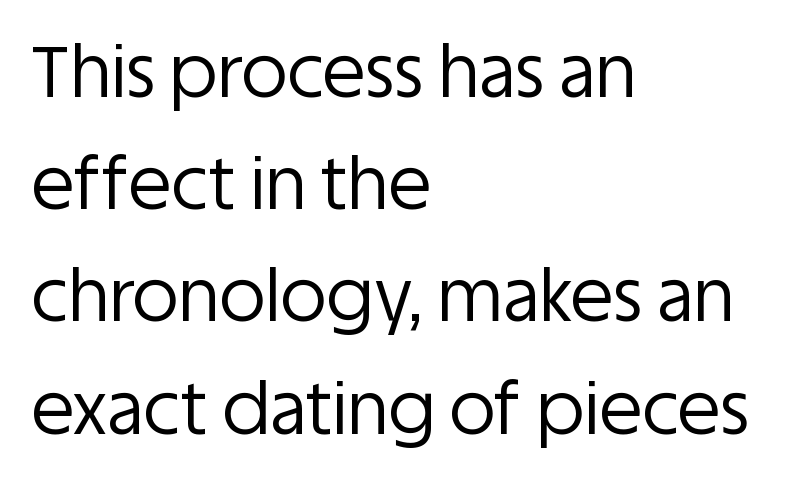
Letter spacing: default. This is the regular roman posture of the typeface. Unbolded letterforms with no extra heft. The string is rendered with underlining switched off. Rows of type keep a routine distance in the vertical direction. The lines in this sample share a left origin and differ only in where they stop.
